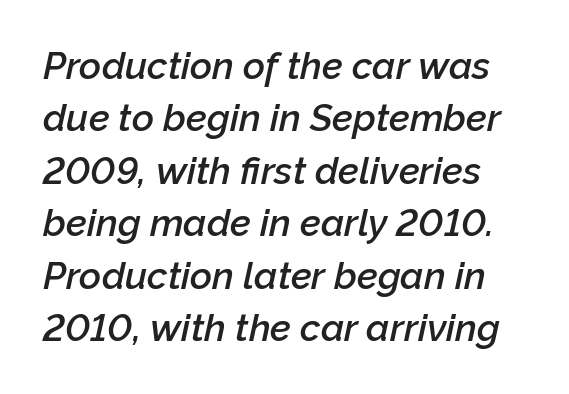
The image shows 38 px semibold type, italic (leaning right); set normal line spacing (1.38x), normal letter spacing, not underlined; low stroke contrast and a medium x-height.
